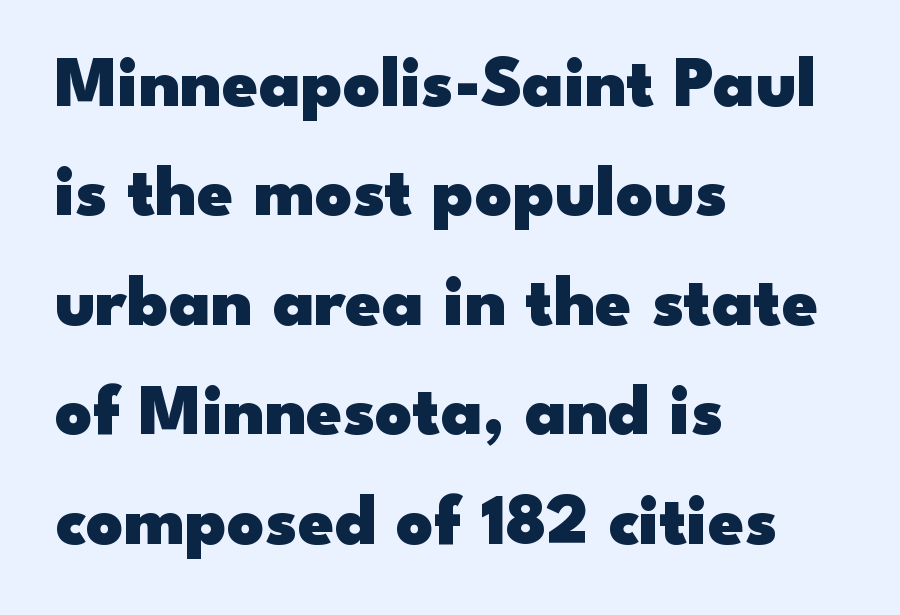
{"serif": "no", "italic": "no", "bold": "yes", "weight": "heavy", "width": "wide", "stroke_contrast": "low", "x_height": "small", "monospaced": "no", "underline": "no", "align": "left", "line_spacing": "normal", "line_spacing_ratio": 1.52, "letter_spacing": "normal", "letter_spacing_em": 0.0, "glyph_px": 72}
